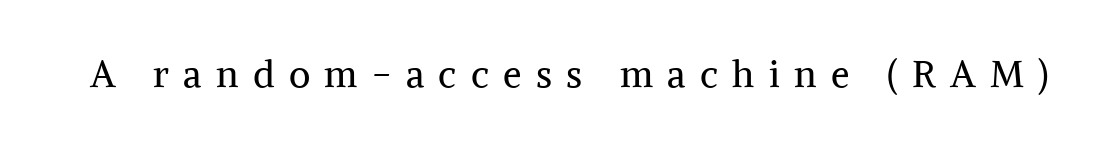
The image shows 37 px regular-weight serif type, upright; set unusually wide letter spacing (+0.39 em), not underlined; medium stroke contrast and a medium x-height.
